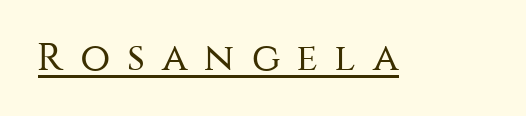
{"serif": "no", "italic": "no", "bold": "no", "weight": "regular", "width": "normal", "stroke_contrast": "medium", "x_height": "large", "monospaced": "no", "underline": "yes", "letter_spacing": "wide", "letter_spacing_em": 0.43, "glyph_px": 39}
